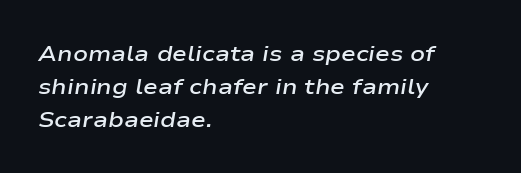
Q: Is the text bold? A: Semi-bold.
Q: Is the text italic (slanted)? A: Yes, it leans right by about 9 degrees.
Q: Is the text underlined? A: No.
Q: How is the paragraph aligned? A: Left-aligned.
Q: Is the spacing between letters normal or unusually wide? A: Normal.
Q: Is the spacing between lines tight, normal or loose? A: Normal.
